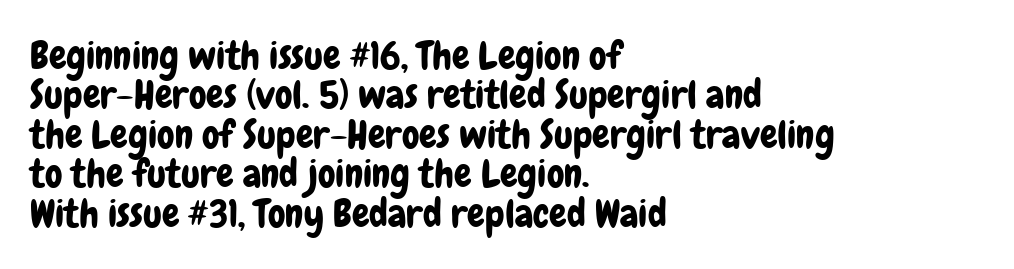
Do the characters align in a grid? No, the font is proportional. Style check: upright. This rendering leaves character spacing at its baseline value. Line beginnings align vertically; line endings do not. Words float on clear page, feet unadorned.
